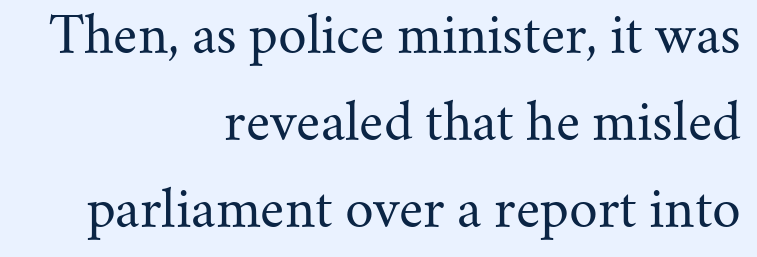
Q: Is the text bold? A: No.
Q: Is the text italic (slanted)? A: No, it is upright.
Q: Is the typeface a serif or a sans-serif typeface? A: Serif.
Q: Is the text underlined? A: No.
Q: How is the paragraph aligned? A: Right-aligned.
Q: Is the spacing between letters normal or unusually wide? A: Normal.
Q: Width (condensed, normal, or wide)? A: Normal.
Q: Stroke contrast? A: Medium.
Q: x-height? A: Small.
Q: Monospaced? A: No.
